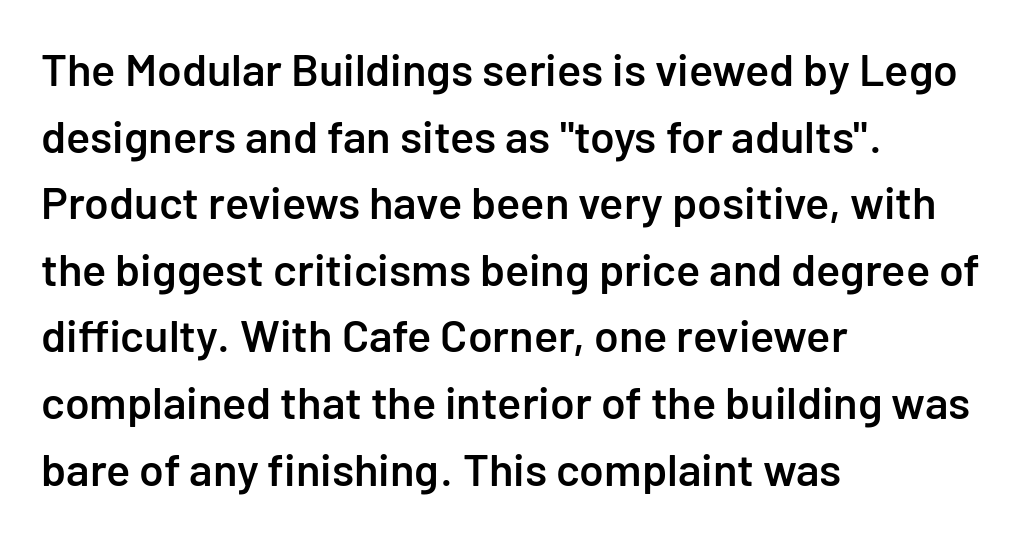
Q: Is the text bold? A: Semi-bold.
Q: Is the text italic (slanted)? A: No, it is upright.
Q: Is the typeface a serif or a sans-serif typeface? A: Sans-serif.
Q: Is the text underlined? A: No.
Q: How is the paragraph aligned? A: Left-aligned.
Q: Is the spacing between letters normal or unusually wide? A: Normal.
Q: Is the spacing between lines tight, normal or loose? A: Normal.
Q: Width (condensed, normal, or wide)? A: Normal.
Q: Stroke contrast? A: Low.
Q: x-height? A: Medium.
Q: Monospaced? A: No.
